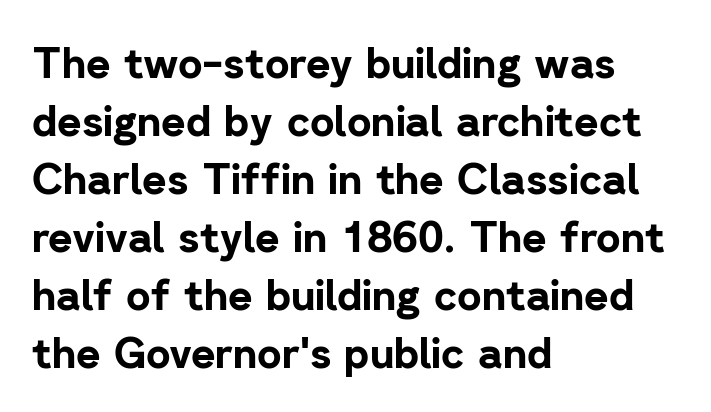
{"serif": "no", "italic": "no", "bold": "yes", "weight": "bold", "width": "normal", "stroke_contrast": "low", "x_height": "medium", "monospaced": "no", "underline": "no", "align": "left", "line_spacing": "normal", "line_spacing_ratio": 1.38, "letter_spacing": "normal", "letter_spacing_em": 0.0, "glyph_px": 42}
